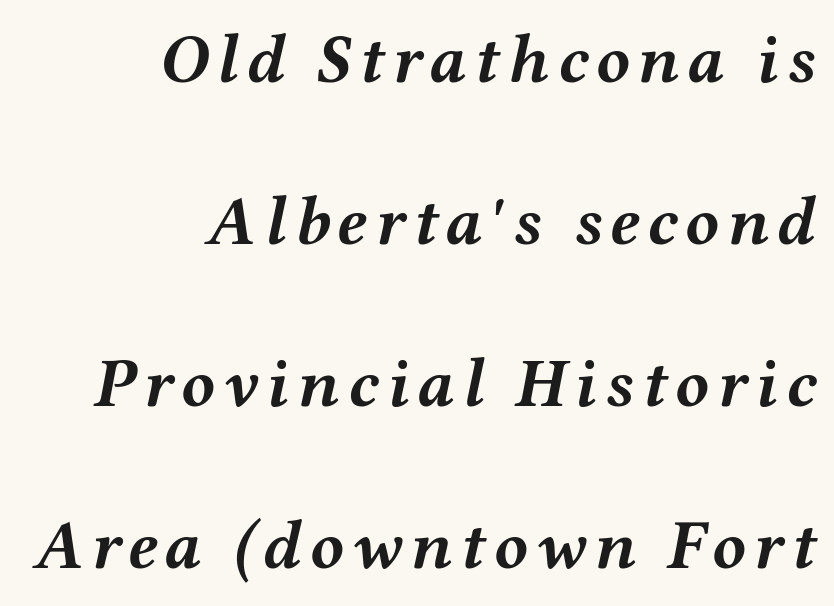
Compared with typical paragraphs, the rows here are farther apart. The baseline area is clear. If you drew a ruler down the right edge, every line would touch it. Looks like regular typesetting: each glyph gets only the width it needs. Compared with an ordinary text face, these strokes are far heavier — a full bold.
